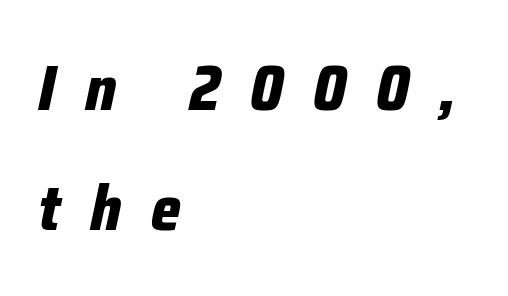
Q: Is the text bold? A: Yes.
Q: Is the text italic (slanted)? A: Yes, it leans right by about 12 degrees.
Q: Is the text underlined? A: No.
Q: How is the paragraph aligned? A: Left-aligned.
Q: Is the spacing between letters normal or unusually wide? A: Unusually wide.
Q: Is the spacing between lines tight, normal or loose? A: Loose.
Q: Width (condensed, normal, or wide)? A: Condensed.
Q: Stroke contrast? A: Low.
Q: x-height? A: Medium.
Q: Monospaced? A: No.
